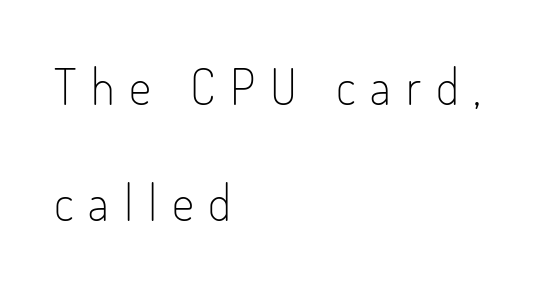
Q: Is the text bold? A: No.
Q: Is the text italic (slanted)? A: No, it is upright.
Q: Is the typeface a serif or a sans-serif typeface? A: Sans-serif.
Q: Is the text underlined? A: No.
Q: How is the paragraph aligned? A: Left-aligned.
Q: Is the spacing between letters normal or unusually wide? A: Unusually wide.
Q: Is the spacing between lines tight, normal or loose? A: Loose.
Q: Width (condensed, normal, or wide)? A: Condensed.
Q: Stroke contrast? A: Low.
Q: x-height? A: Small.
Q: Monospaced? A: No.
